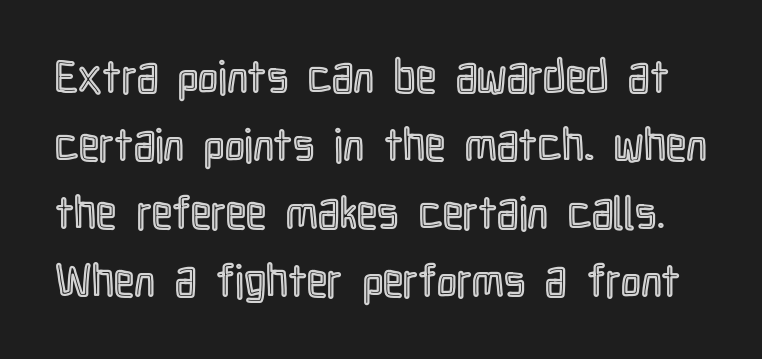
Q: Is the text italic (slanted)? A: No, it is upright.
Q: Is the text underlined? A: No.
Q: Is the spacing between letters normal or unusually wide? A: Normal.
Q: Is the spacing between lines tight, normal or loose? A: Normal.
Q: Width (condensed, normal, or wide)? A: Condensed.
Q: x-height? A: Medium.
Q: Monospaced? A: No.
